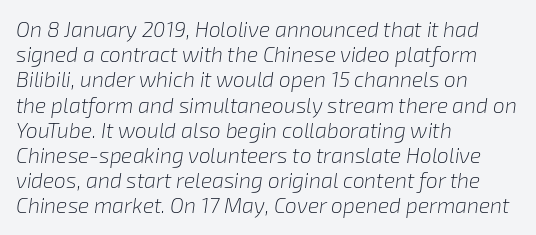
Q: Is the text bold? A: No.
Q: Is the text italic (slanted)? A: Yes, it leans right by about 8 degrees.
Q: Is the text underlined? A: No.
Q: How is the paragraph aligned? A: Left-aligned.
Q: Is the spacing between letters normal or unusually wide? A: Normal.
